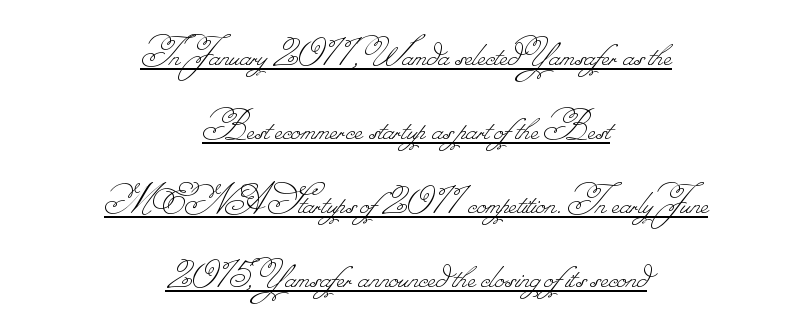
{"bold": "no", "weight": "thin", "width": "normal", "stroke_contrast": "low", "monospaced": "no", "underline": "yes", "align": "center", "line_spacing_ratio": 1.72, "letter_spacing": "normal", "letter_spacing_em": 0.0, "glyph_px": 43}
